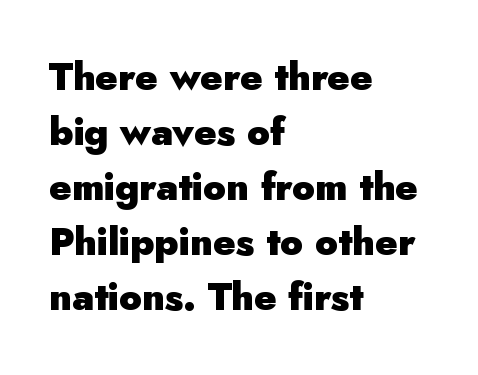
The image shows 38 px heavy sans-serif type, upright; set left-aligned, normal line spacing (1.45x), normal letter spacing, not underlined; low stroke contrast and a small x-height.
